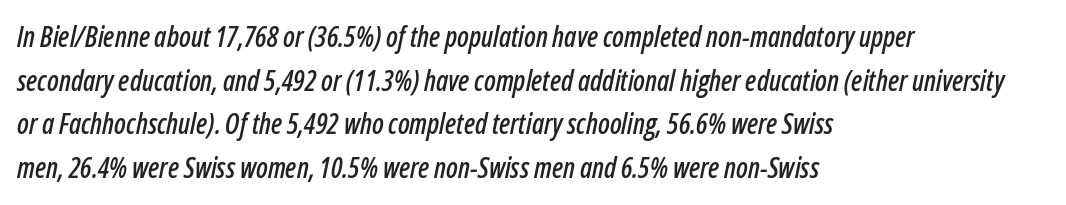
The image shows 28 px condensed type, italic (leaning right); set left-aligned, normal line spacing (1.56x), normal letter spacing, not underlined; low stroke contrast and a medium x-height.
